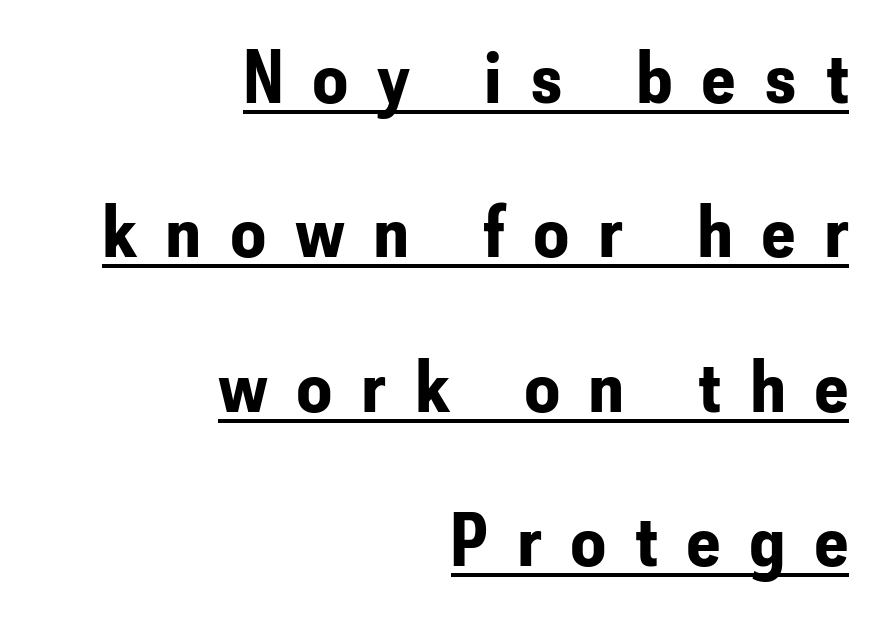
A typesetter would label this face a sans. Proportional: the letters do not fall into vertical columns. Rows of type keep a wide berth in the vertical direction. Tracking here is generous; glyphs stand well apart from one another. Italic: no, the glyphs are upright roman.
